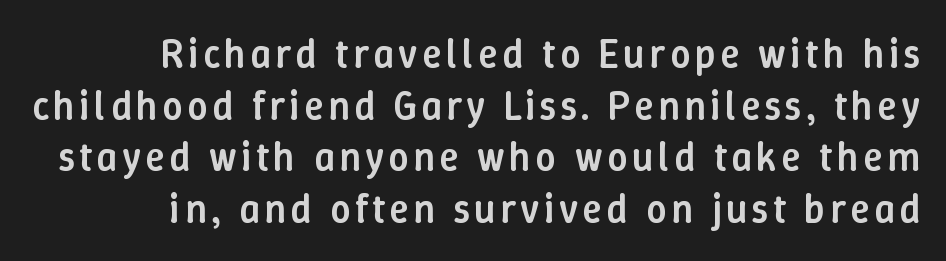
The image shows 40 px semibold type, upright; set right-aligned, normal line spacing (1.29x), not underlined; low stroke contrast and a medium x-height.
